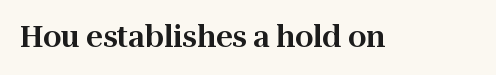
The image shows 29 px serif type, upright; set normal letter spacing, not underlined; high stroke contrast and a medium x-height.
